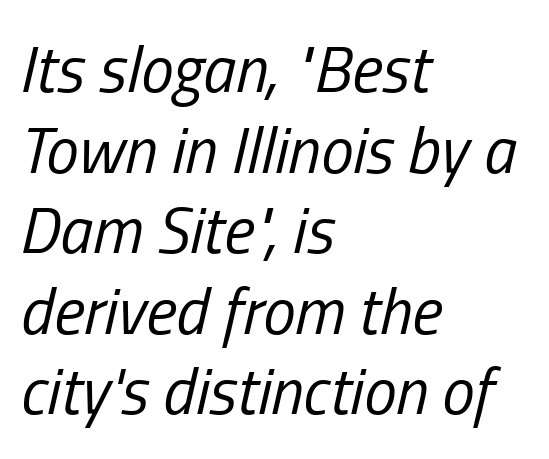
{"italic": "yes", "lean": "right", "slant_degrees": 13, "bold": "no", "weight": "regular", "width": "condensed", "stroke_contrast": "low", "x_height": "medium", "monospaced": "no", "underline": "no", "align": "left", "line_spacing_ratio": 1.24, "letter_spacing": "normal", "letter_spacing_em": 0.0, "glyph_px": 65}
